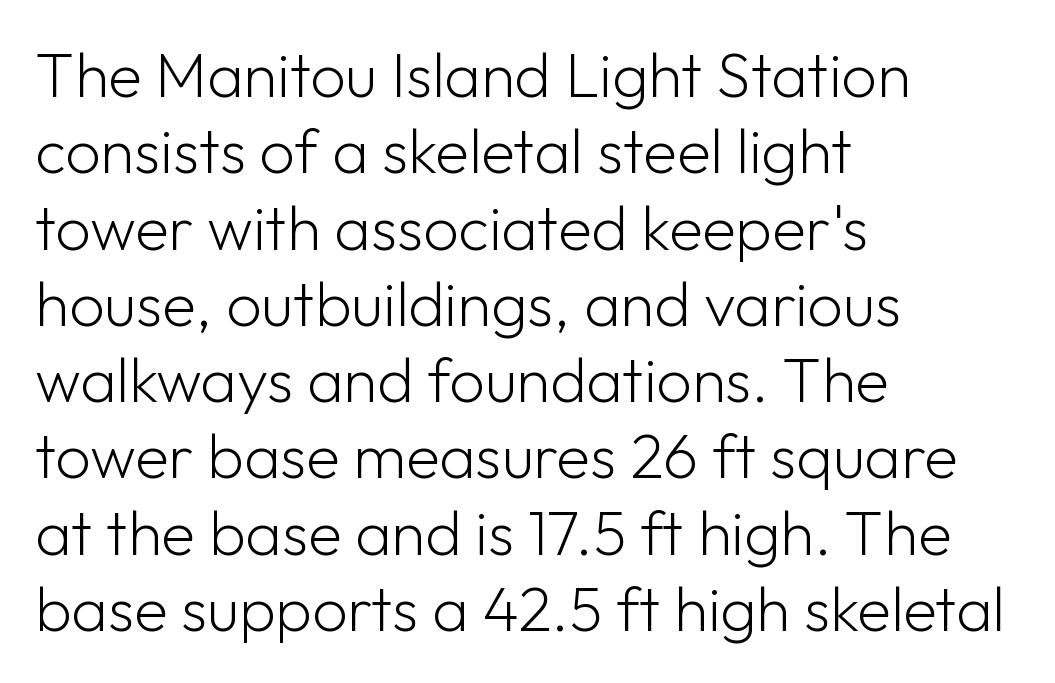
Q: Is the text bold? A: No.
Q: Is the text italic (slanted)? A: No, it is upright.
Q: Is the typeface a serif or a sans-serif typeface? A: Sans-serif.
Q: Is the text underlined? A: No.
Q: How is the paragraph aligned? A: Left-aligned.
Q: Is the spacing between letters normal or unusually wide? A: Normal.
Q: Width (condensed, normal, or wide)? A: Normal.
Q: Stroke contrast? A: Low.
Q: x-height? A: Medium.
Q: Monospaced? A: No.
